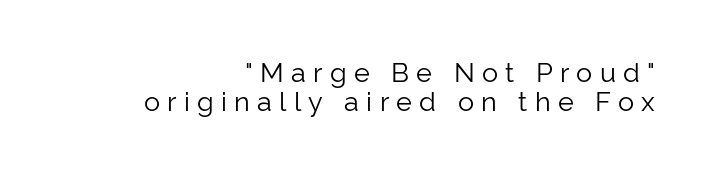
It's the straight-up-and-down kind of type. The space between consecutive lines is stingy. The letterforms stand isolated, each surrounded by extra space. Casual observation: everything's shoved over to the right. Stroke mass is kept to a normal reading level or below.
